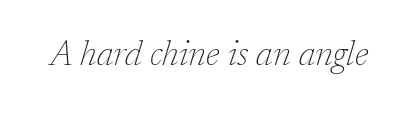
The font is comparable to plain body text, perhaps lighter. An italicized treatment has been applied to the whole sample. You could not count columns in this text — the font is proportionally spaced. This rendering features lettering with no underline.
